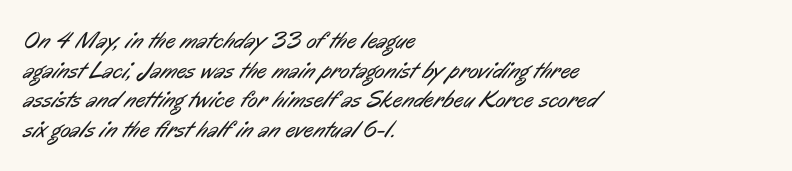
{"bold": "no", "underline": "no", "align": "left", "line_spacing_ratio": 1.23, "letter_spacing": "normal", "letter_spacing_em": 0.0, "glyph_px": 24}
